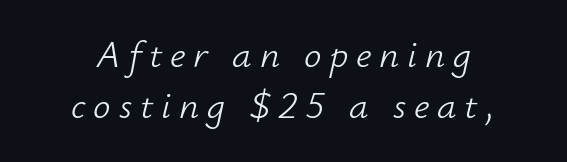
Q: Is the text bold? A: No.
Q: Is the text italic (slanted)? A: Yes, it leans right by about 12 degrees.
Q: Is the text underlined? A: No.
Q: How is the paragraph aligned? A: Centered.
Q: Is the spacing between letters normal or unusually wide? A: Unusually wide.
Q: Is the spacing between lines tight, normal or loose? A: Normal.
Q: Width (condensed, normal, or wide)? A: Normal.
Q: Stroke contrast? A: Low.
Q: x-height? A: Small.
Q: Monospaced? A: No.
